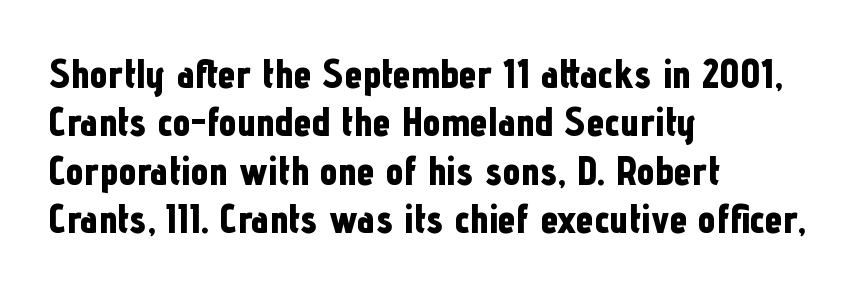
The image shows 40 px bold, condensed sans-serif type, upright; set left-aligned, line spacing 1.21x, normal letter spacing, not underlined; low stroke contrast and a medium x-height.
